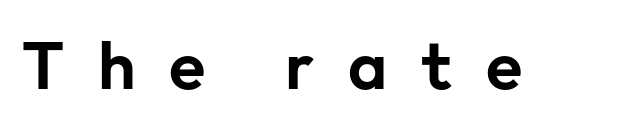
The image shows 67 px sans-serif type, upright; set unusually wide letter spacing (+0.5 em), not underlined; low stroke contrast and a medium x-height.
